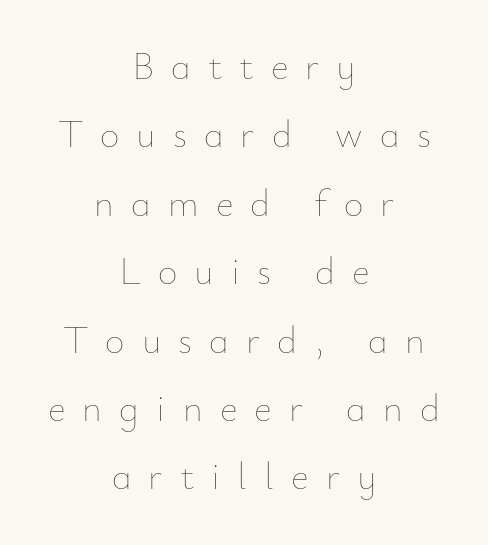
The strip under each line holds only bare page. Do the characters align in a grid? No, the font is proportional. The gaps between neighbouring characters are conspicuously large. Vertical stems look standard width or narrower in stroke. Every row of glyphs is offset so its center matches the block's center.
